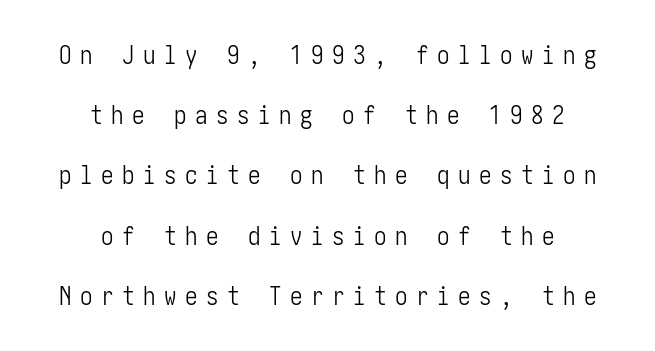
The line-height multiplier appears high, well above default. The zone under the glyphs is completely vacant. This rendering widens character spacing well past its baseline value. These lines stack symmetrically, like a column narrowing and widening about its center.
